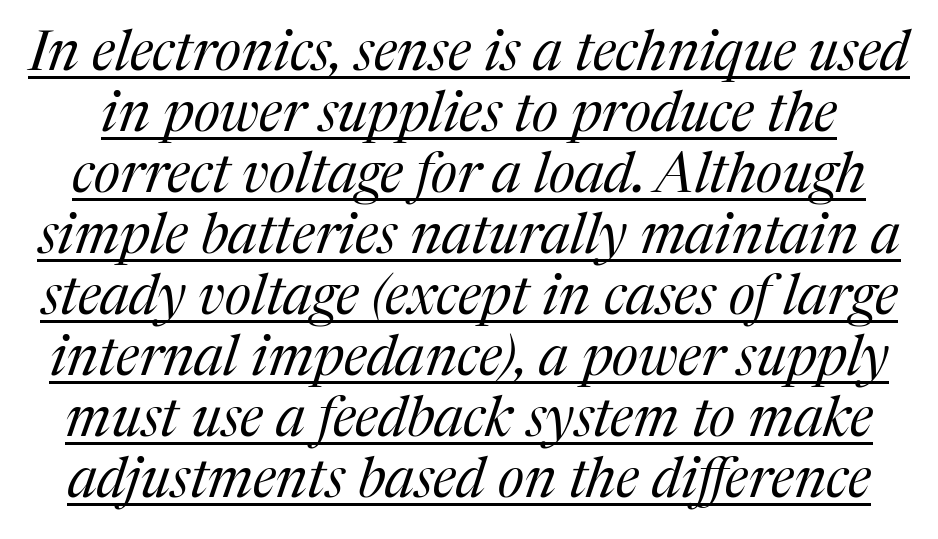
Q: Is the text bold? A: No.
Q: Is the text italic (slanted)? A: Yes, it leans right by about 17 degrees.
Q: Is the typeface a serif or a sans-serif typeface? A: Serif.
Q: Is the text underlined? A: Yes.
Q: Is the spacing between letters normal or unusually wide? A: Normal.
Q: Is the spacing between lines tight, normal or loose? A: Tight.
Q: Width (condensed, normal, or wide)? A: Normal.
Q: Stroke contrast? A: Medium.
Q: x-height? A: Medium.
Q: Monospaced? A: No.
